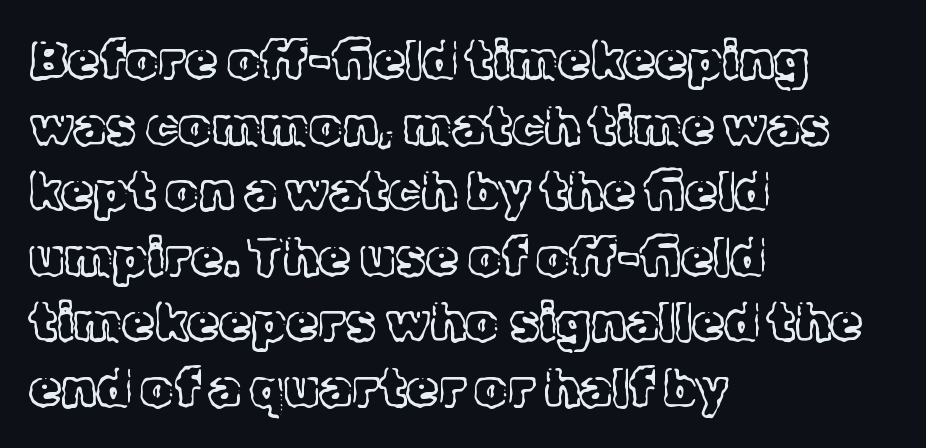
The image shows 52 px light serif type, upright; set left-aligned, normal line spacing (1.26x), normal letter spacing, not underlined; a medium x-height.
